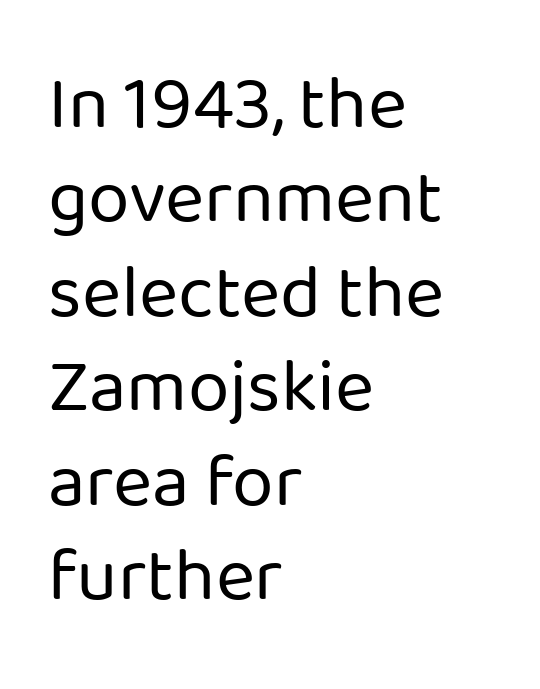
Do the characters align in a grid? No, the font is proportional. The glyphs in this specimen are sans serif. Honestly, the letter spacing is just normal — you wouldn't notice it. Line starts are locked; line ends wander.
